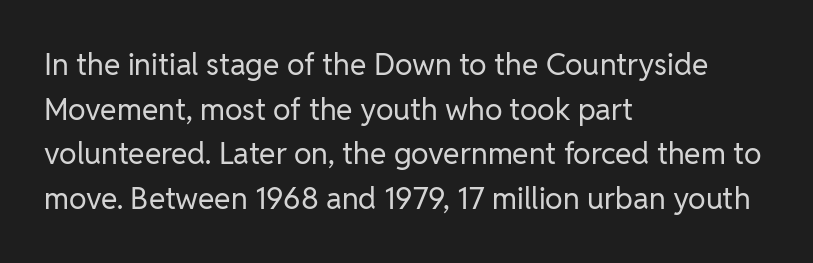
The image shows 30 px regular-weight sans-serif type, upright; set left-aligned, normal line spacing (1.49x), normal letter spacing, not underlined; low stroke contrast and a medium x-height.
